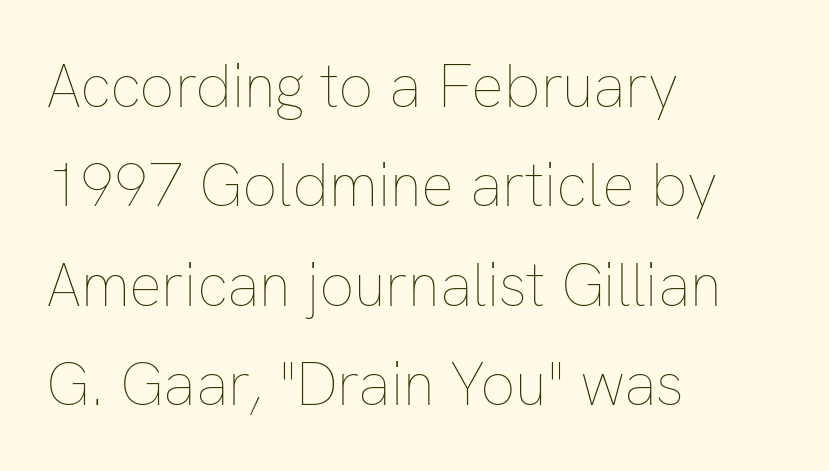
Vertical strokes here are truly vertical. Varying glyph widths throughout — classic text-font behaviour. Stem width sits at or under what a default text font uses. In CSS terms this would be text-align: left. Only glyphs here, with clear space below each row.
